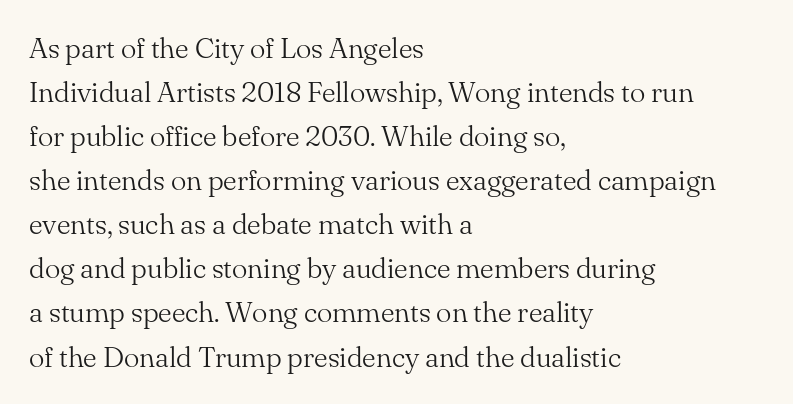
{"serif": "yes", "italic": "no", "bold": "no", "weight": "light", "width": "normal", "stroke_contrast": "medium", "x_height": "small", "monospaced": "no", "underline": "no", "align": "left", "line_spacing": "normal", "line_spacing_ratio": 1.52, "letter_spacing": "normal", "letter_spacing_em": 0.0, "glyph_px": 29}
